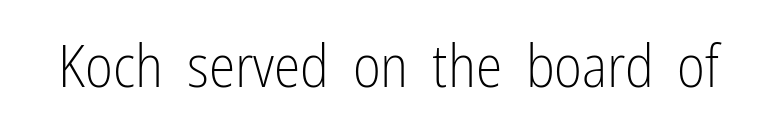
{"serif": "no", "italic": "no", "bold": "no", "weight": "light", "width": "condensed", "stroke_contrast": "low", "x_height": "medium", "monospaced": "no", "underline": "no", "letter_spacing": "normal", "letter_spacing_em": 0.0, "glyph_px": 60}
